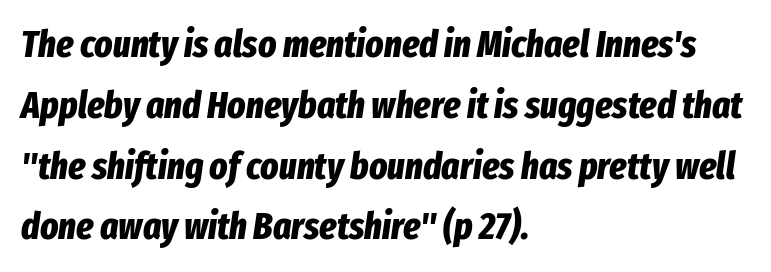
Beneath every word, the page is bare. Alignment: flush left. Do the characters align in a grid? No, the font is proportional. This is oblique type, the kind used for emphasis or titles. Bold? Absolutely — the strokes are thick and heavy.
